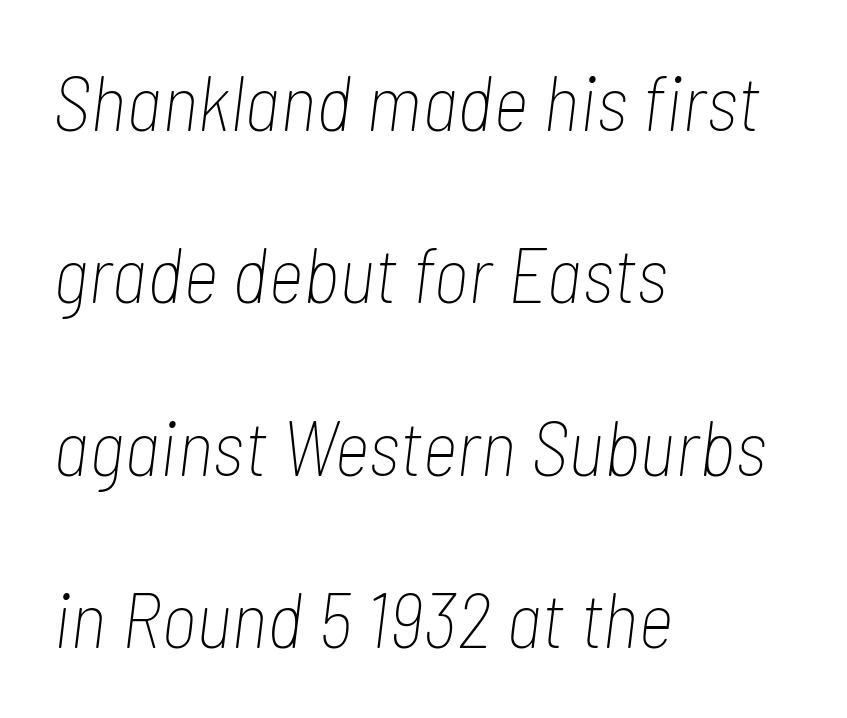
{"italic": "yes", "lean": "right", "slant_degrees": 7, "bold": "no", "weight": "thin", "width": "condensed", "stroke_contrast": "low", "x_height": "medium", "monospaced": "no", "underline": "no", "align": "left", "line_spacing": "loose", "line_spacing_ratio": 2.21, "letter_spacing": "normal", "letter_spacing_em": 0.0, "glyph_px": 78}
